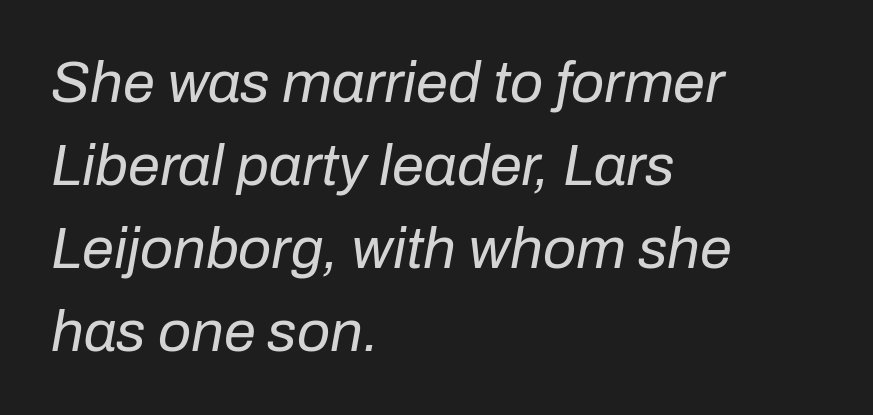
{"italic": "yes", "lean": "right", "slant_degrees": 10, "bold": "no", "weight": "regular", "width": "normal", "stroke_contrast": "low", "x_height": "medium", "monospaced": "no", "underline": "no", "align": "left", "line_spacing": "normal", "line_spacing_ratio": 1.43, "letter_spacing": "normal", "letter_spacing_em": 0.0, "glyph_px": 58}
